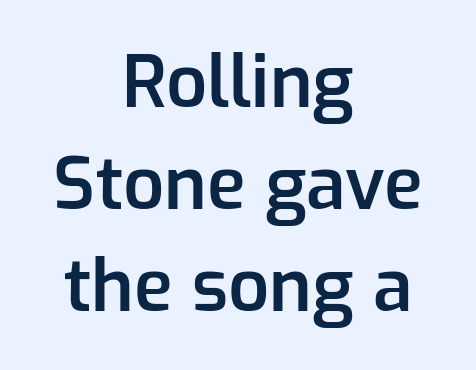
{"serif": "no", "italic": "no", "bold": "semi", "weight": "semibold", "width": "normal", "stroke_contrast": "low", "x_height": "medium", "monospaced": "no", "underline": "no", "align": "center", "line_spacing": "normal", "line_spacing_ratio": 1.42, "letter_spacing": "normal", "letter_spacing_em": 0.0, "glyph_px": 72}
